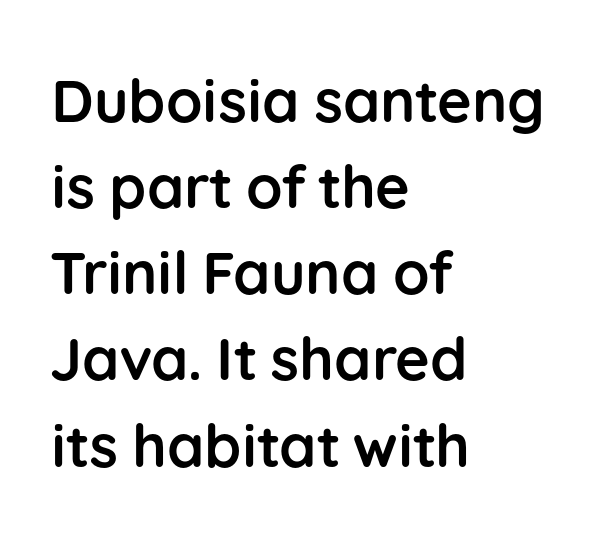
The image shows 59 px semibold sans-serif type, upright; set left-aligned, normal line spacing (1.46x), normal letter spacing, not underlined; low stroke contrast and a medium x-height.
